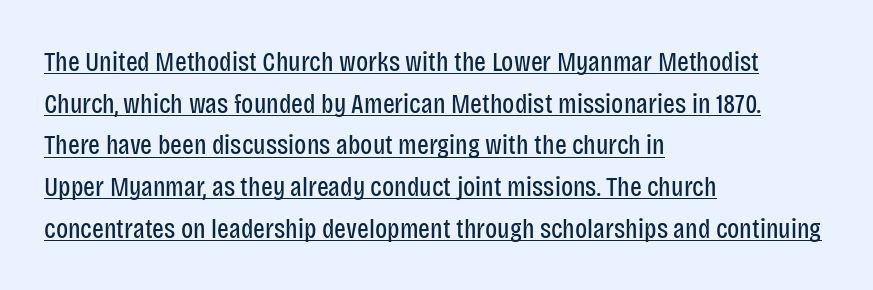
Q: Is the text bold? A: No.
Q: Is the text italic (slanted)? A: No, it is upright.
Q: Is the typeface a serif or a sans-serif typeface? A: Sans-serif.
Q: Is the text underlined? A: Yes.
Q: How is the paragraph aligned? A: Left-aligned.
Q: Is the spacing between letters normal or unusually wide? A: Normal.
Q: Is the spacing between lines tight, normal or loose? A: Normal.
Q: Width (condensed, normal, or wide)? A: Condensed.
Q: Stroke contrast? A: Low.
Q: x-height? A: Large.
Q: Monospaced? A: No.
